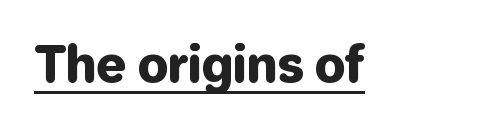
Q: Is the text italic (slanted)? A: No, it is upright.
Q: Is the typeface a serif or a sans-serif typeface? A: Sans-serif.
Q: Is the text underlined? A: Yes.
Q: Is the spacing between letters normal or unusually wide? A: Normal.
Q: Width (condensed, normal, or wide)? A: Normal.
Q: Stroke contrast? A: Low.
Q: x-height? A: Medium.
Q: Monospaced? A: No.
